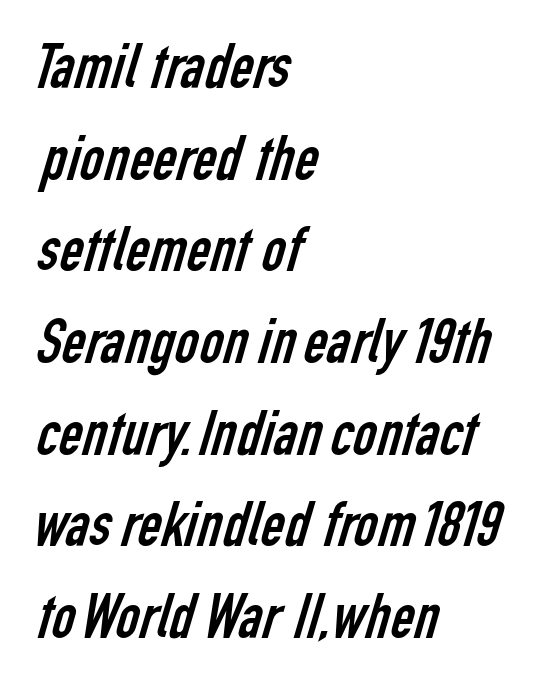
Q: Is the text bold? A: No.
Q: Is the typeface a serif or a sans-serif typeface? A: Sans-serif.
Q: Is the text underlined? A: No.
Q: How is the paragraph aligned? A: Left-aligned.
Q: Is the spacing between letters normal or unusually wide? A: Normal.
Q: Is the spacing between lines tight, normal or loose? A: Normal.
Q: Width (condensed, normal, or wide)? A: Condensed.
Q: Stroke contrast? A: Low.
Q: x-height? A: Medium.
Q: Monospaced? A: No.
